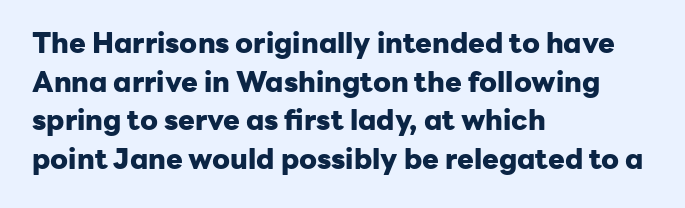
Q: Is the text bold? A: Yes.
Q: Is the text italic (slanted)? A: No, it is upright.
Q: Is the typeface a serif or a sans-serif typeface? A: Sans-serif.
Q: Is the text underlined? A: No.
Q: How is the paragraph aligned? A: Left-aligned.
Q: Is the spacing between letters normal or unusually wide? A: Normal.
Q: Is the spacing between lines tight, normal or loose? A: Normal.
Q: Width (condensed, normal, or wide)? A: Normal.
Q: Stroke contrast? A: Low.
Q: x-height? A: Medium.
Q: Monospaced? A: No.
